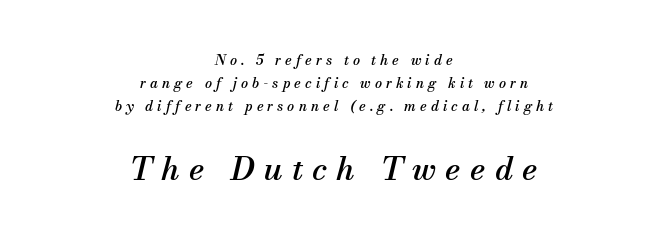
Here the designer chose a conventional face with non-uniform glyph widths. Between one letter and the next there's a generous, obvious gap. The designer gave the closing block more size than the opening block. The rendering shows small feet on the letterforms — a serif design. Layout note: lines centered.
